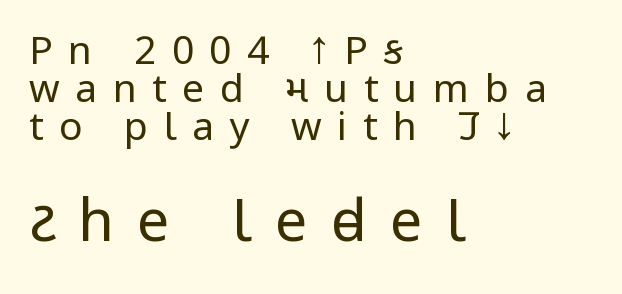
{"serif": "no", "italic": "no", "bold": "no", "weight": "regular", "width": "condensed", "stroke_contrast": "low", "x_height": "large", "monospaced": "no", "underline": "no", "align": "left", "line_spacing": "tight", "line_spacing_ratio": 0.97, "letter_spacing": "wide", "letter_spacing_em": 0.4, "larger_block": "second", "size_ratio": 1.49, "glyph_px": 58}
